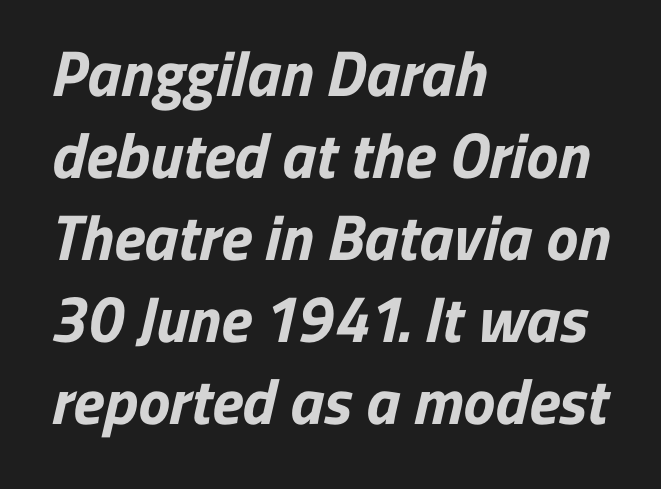
Check the space under the baseline: it is left empty. This sample uses plain, unmodified letter spacing. Classification — sans serif. On the weight axis this lands at bold, roughly 700. Leading matches the norm, producing a regular column.
